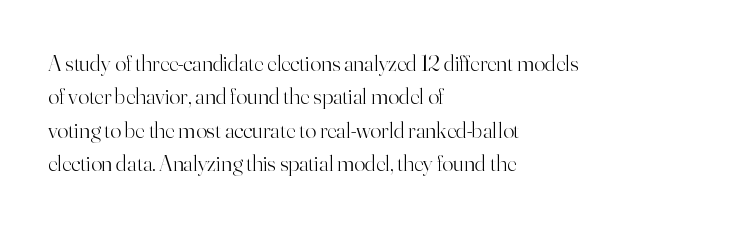
Q: Is the text bold? A: No.
Q: Is the text italic (slanted)? A: No, it is upright.
Q: Is the text underlined? A: No.
Q: How is the paragraph aligned? A: Left-aligned.
Q: Is the spacing between letters normal or unusually wide? A: Normal.
Q: Is the spacing between lines tight, normal or loose? A: Normal.
